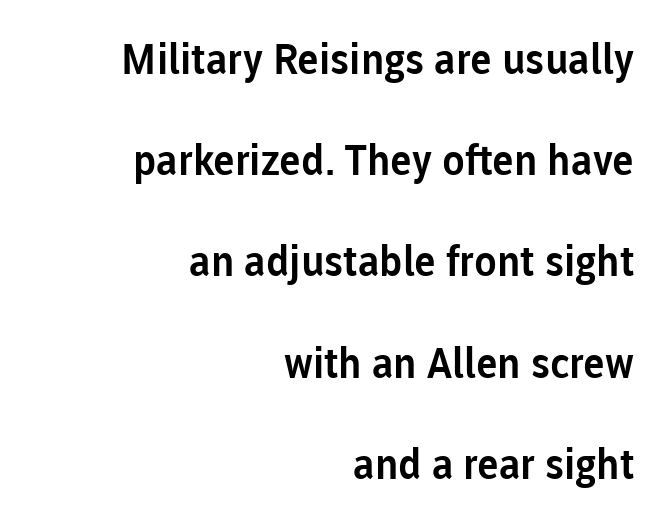
The image shows 42 px sans-serif type, upright; set right-aligned, loose line spacing (2.41x), normal letter spacing, not underlined; low stroke contrast and a medium x-height.
